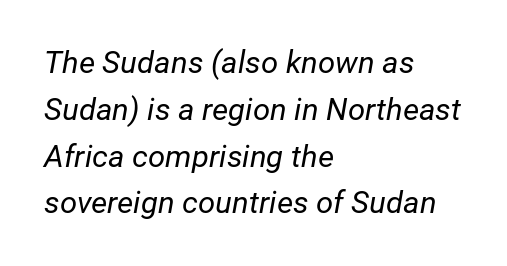
The image shows 31 px regular-weight type, italic (leaning right); set left-aligned, normal line spacing (1.51x), normal letter spacing, not underlined; low stroke contrast and a medium x-height.
